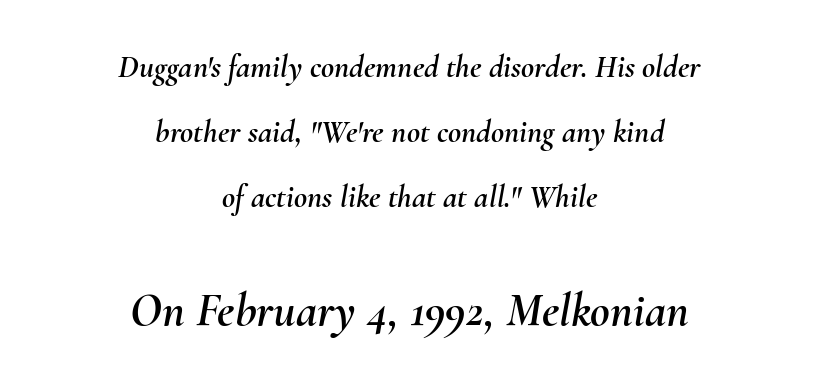
The image shows 48 px text type, italic (leaning right); set centered, loose line spacing (2.03x), normal letter spacing, not underlined; the second (bottom) block is 1.5x larger; medium stroke contrast and a small x-height.
